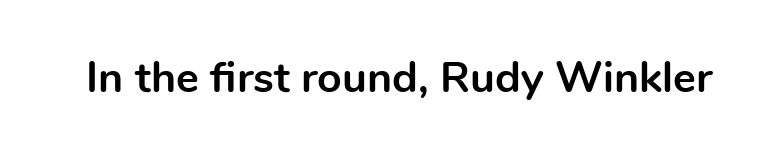
{"serif": "no", "italic": "no", "bold": "yes", "weight": "bold", "width": "normal", "x_height": "medium", "monospaced": "no", "underline": "no", "letter_spacing": "normal", "letter_spacing_em": 0.0, "glyph_px": 43}
